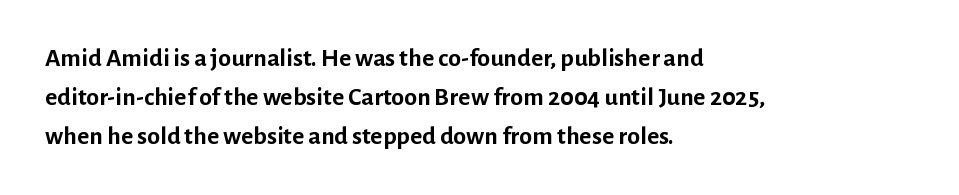
The image shows 26 px bold type, upright; set left-aligned, normal line spacing (1.5x), normal letter spacing, not underlined.
